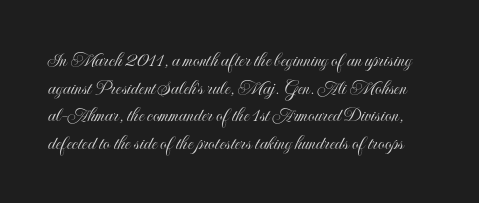
Each word holds together tightly as a unit, with standard inter-letter gaps. The passage shown stacks its lines at a standard gap. Lines of text with bare space underneath.
